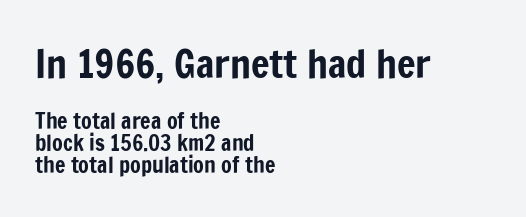
{"serif": "no", "italic": "no", "width": "condensed", "stroke_contrast": "low", "x_height": "medium", "monospaced": "no", "underline": "no", "align": "left", "line_spacing": "tight", "line_spacing_ratio": 1.0, "letter_spacing": "normal", "letter_spacing_em": 0.0, "larger_block": "first", "size_ratio": 1.77, "glyph_px": 39}
